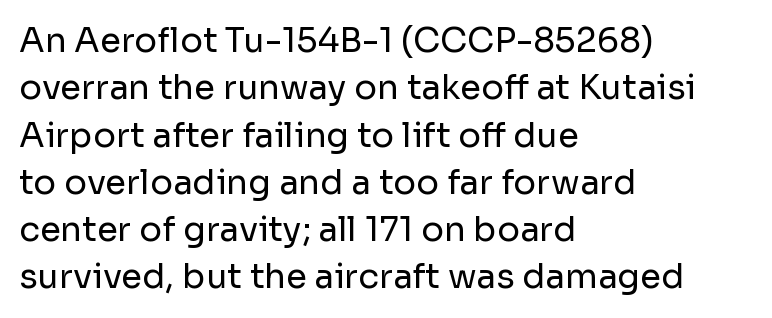
Q: Is the text bold? A: No.
Q: Is the text italic (slanted)? A: No, it is upright.
Q: Is the typeface a serif or a sans-serif typeface? A: Sans-serif.
Q: Is the text underlined? A: No.
Q: How is the paragraph aligned? A: Left-aligned.
Q: Is the spacing between letters normal or unusually wide? A: Normal.
Q: Is the spacing between lines tight, normal or loose? A: Normal.
Q: Width (condensed, normal, or wide)? A: Normal.
Q: Stroke contrast? A: Low.
Q: x-height? A: Medium.
Q: Monospaced? A: No.
